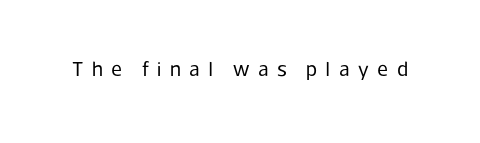
Q: Is the text bold? A: No.
Q: Is the text italic (slanted)? A: No, it is upright.
Q: Is the text underlined? A: No.
Q: Is the spacing between letters normal or unusually wide? A: Unusually wide.
